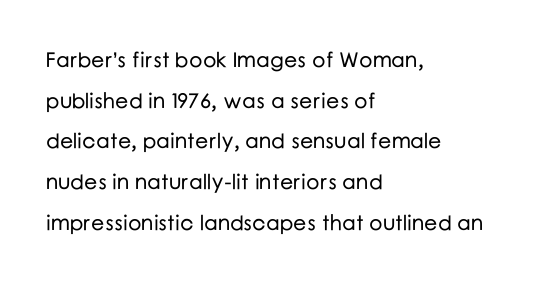
Q: Is the text italic (slanted)? A: No, it is upright.
Q: Is the text underlined? A: No.
Q: How is the paragraph aligned? A: Left-aligned.
Q: Is the spacing between letters normal or unusually wide? A: Normal.
Q: Is the spacing between lines tight, normal or loose? A: Loose.
